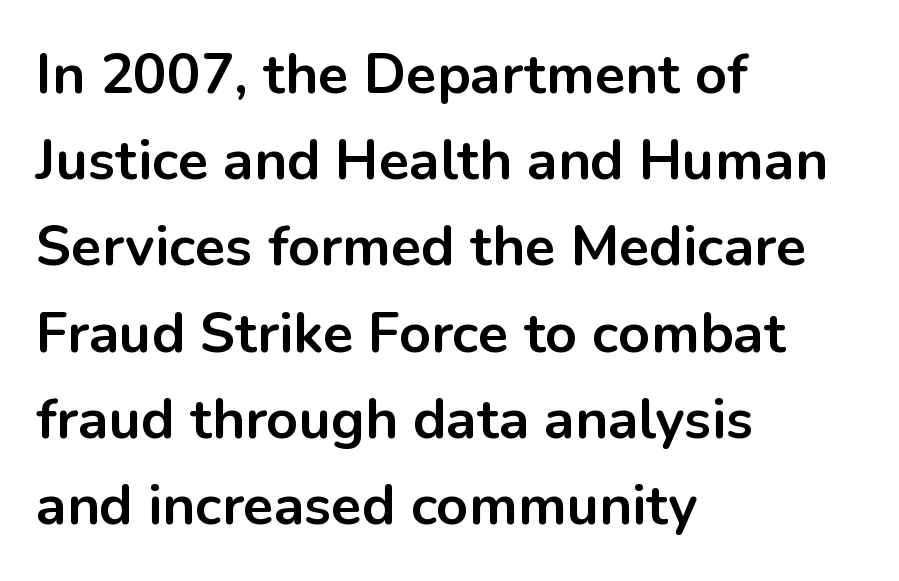
What's the leading like? Ordinary, nothing unusual. Check under the words: just untouched page. The rendering uses a bold face; every stroke is thick and dark. The glyphs in this specimen are sans serif.
